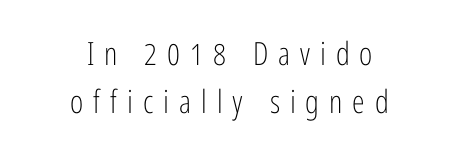
Q: Is the text bold? A: No.
Q: Is the text italic (slanted)? A: No, it is upright.
Q: Is the typeface a serif or a sans-serif typeface? A: Sans-serif.
Q: Is the text underlined? A: No.
Q: How is the paragraph aligned? A: Centered.
Q: Is the spacing between letters normal or unusually wide? A: Unusually wide.
Q: Is the spacing between lines tight, normal or loose? A: Normal.
Q: Width (condensed, normal, or wide)? A: Condensed.
Q: Stroke contrast? A: Low.
Q: x-height? A: Medium.
Q: Monospaced? A: No.
